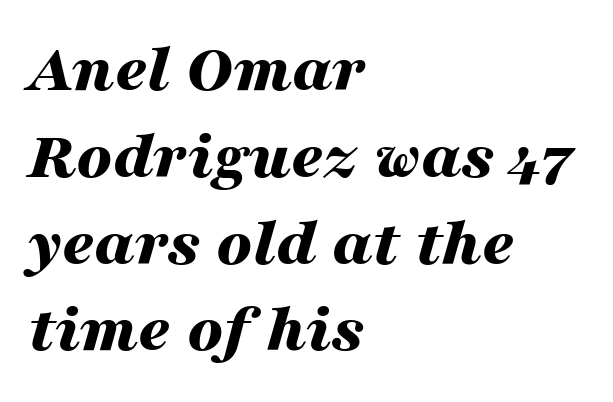
{"italic": "yes", "lean": "right", "slant_degrees": 16, "bold": "yes", "weight": "bold", "width": "wide", "stroke_contrast": "medium", "x_height": "medium", "monospaced": "no", "underline": "no", "align": "left", "line_spacing_ratio": 1.24, "letter_spacing": "normal", "letter_spacing_em": 0.0, "glyph_px": 70}
